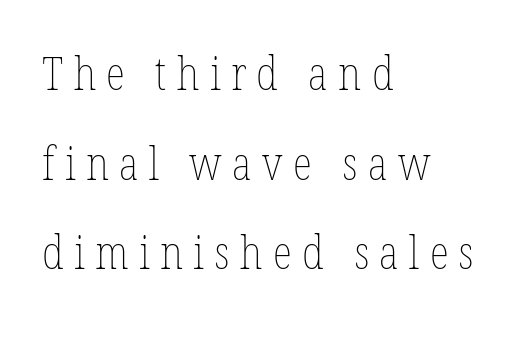
{"italic": "no", "bold": "no", "weight": "thin", "width": "condensed", "stroke_contrast": "low", "x_height": "medium", "monospaced": "no", "underline": "no", "align": "left", "line_spacing": "loose", "line_spacing_ratio": 1.99, "letter_spacing": "wide", "letter_spacing_em": 0.23, "glyph_px": 45}
